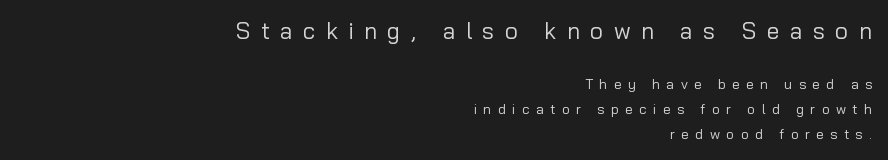
Q: Is the text bold? A: No.
Q: Is the text italic (slanted)? A: No, it is upright.
Q: Is the text underlined? A: No.
Q: How is the paragraph aligned? A: Right-aligned.
Q: Is the spacing between letters normal or unusually wide? A: Unusually wide.
Q: Which block of text is set in a larger size, the first (top) or the second (bottom)? A: The first (top) one.
